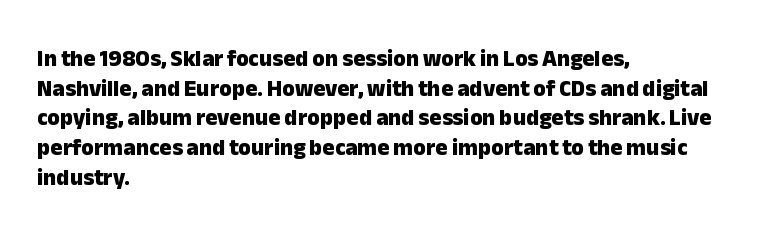
Q: Is the text bold? A: Yes.
Q: Is the text italic (slanted)? A: No, it is upright.
Q: Is the text underlined? A: No.
Q: How is the paragraph aligned? A: Left-aligned.
Q: Is the spacing between letters normal or unusually wide? A: Normal.
Q: Is the spacing between lines tight, normal or loose? A: Normal.
